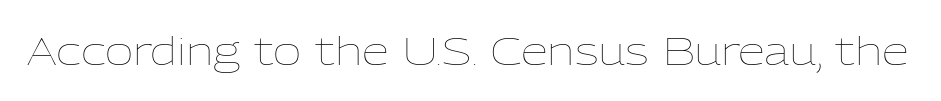
The image shows 39 px thin type, upright; set normal letter spacing, not underlined; low stroke contrast and a medium x-height.
